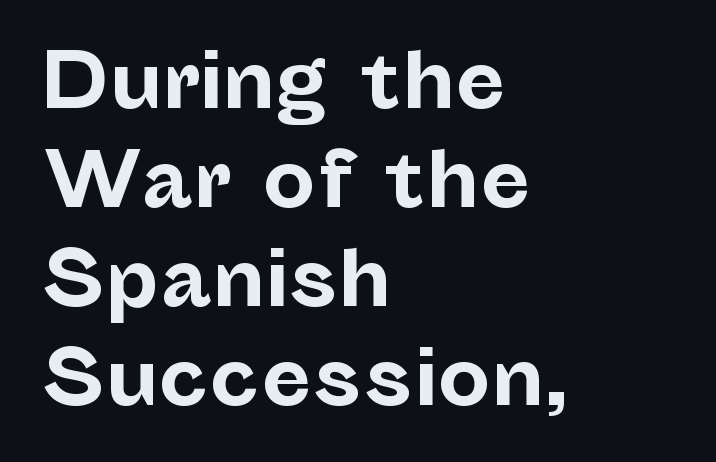
{"serif": "no", "italic": "no", "bold": "yes", "weight": "bold", "width": "normal", "stroke_contrast": "low", "x_height": "medium", "monospaced": "no", "underline": "no", "align": "left", "line_spacing": "normal", "line_spacing_ratio": 1.34, "letter_spacing": "normal", "letter_spacing_em": 0.0, "glyph_px": 74}
